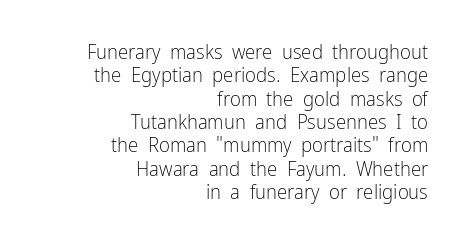
The lines are quadded right. Ascenders rise straight up at ninety degrees. Summary of vertical rhythm: compact, with narrow interline spacing. Honestly, the letter spacing is just normal — you wouldn't notice it.
